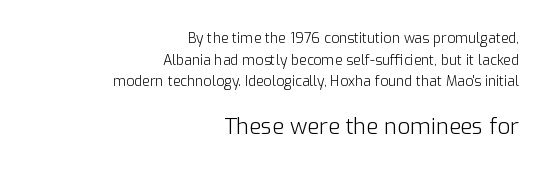
{"italic": "no", "bold": "no", "underline": "no", "align": "right", "line_spacing": "normal", "line_spacing_ratio": 1.55, "letter_spacing": "normal", "letter_spacing_em": 0.0, "larger_block": "second", "size_ratio": 1.57, "glyph_px": 22}
